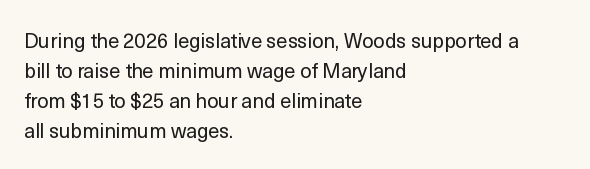
The image shows 20 px text type, upright; set left-aligned, normal line spacing (1.5x), normal letter spacing, not underlined.
